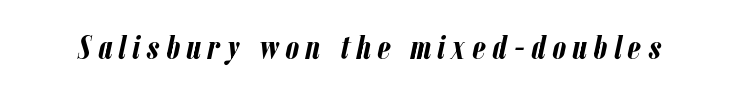
{"italic": "yes", "lean": "right", "slant_degrees": 12, "bold": "yes", "weight": "semibold", "width": "condensed", "stroke_contrast": "low", "x_height": "medium", "monospaced": "no", "underline": "no", "glyph_px": 34}
